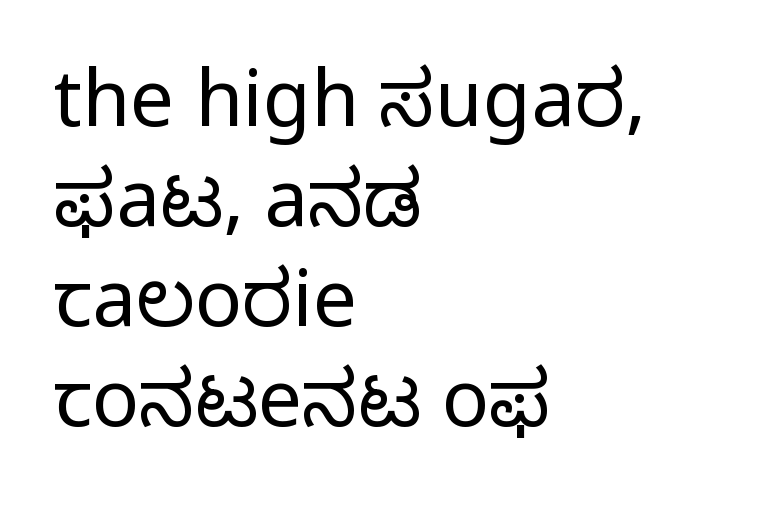
The image shows 78 px regular-weight sans-serif type, upright; set left-aligned, normal line spacing (1.28x), normal letter spacing, not underlined; low stroke contrast and a medium x-height.
